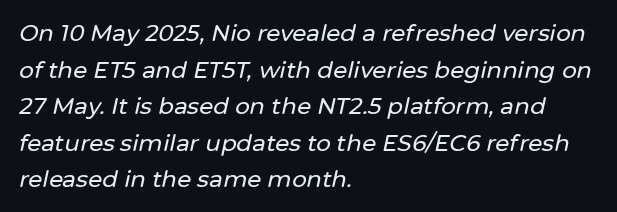
Type without underlining. Which margin do the lines hug? The left one — the right edge is uneven. Quick note: interline space is typical. Caption: standard tracking, unaltered. Style check: oblique.
